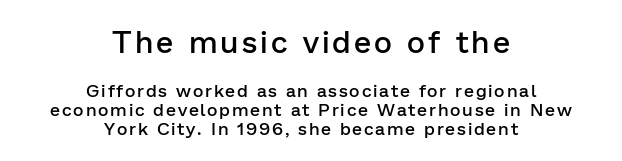
{"serif": "no", "italic": "no", "bold": "semi", "weight": "semibold", "width": "normal", "stroke_contrast": "low", "x_height": "medium", "monospaced": "no", "underline": "no", "align": "center", "line_spacing": "tight", "line_spacing_ratio": 1.05, "larger_block": "first", "size_ratio": 1.72, "glyph_px": 31}
